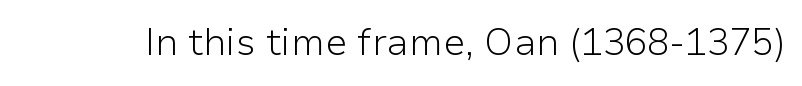
The image shows 37 px light sans-serif type, upright; set normal letter spacing, not underlined; low stroke contrast and a medium x-height.
